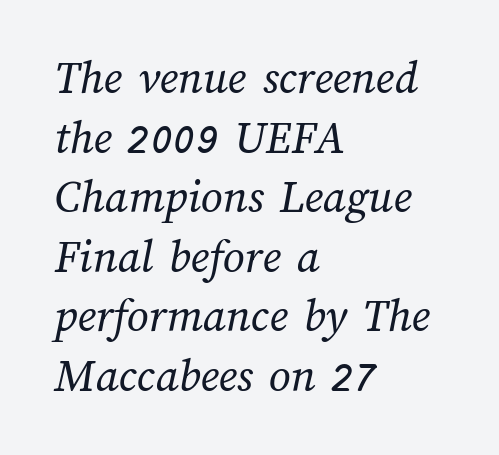
The image shows 48 px regular-weight type; set left-aligned, line spacing 1.24x, normal letter spacing, not underlined; medium stroke contrast and a medium x-height.
